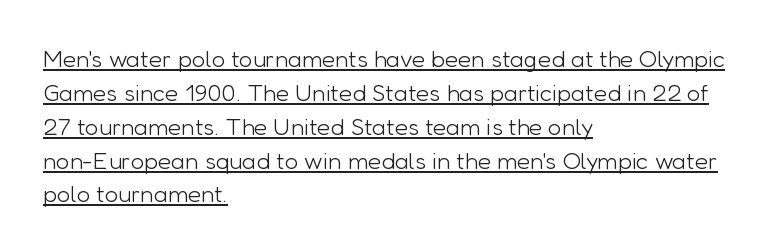
The image shows 24 px text type, upright; set left-aligned, normal line spacing (1.41x), normal letter spacing, underlined.
